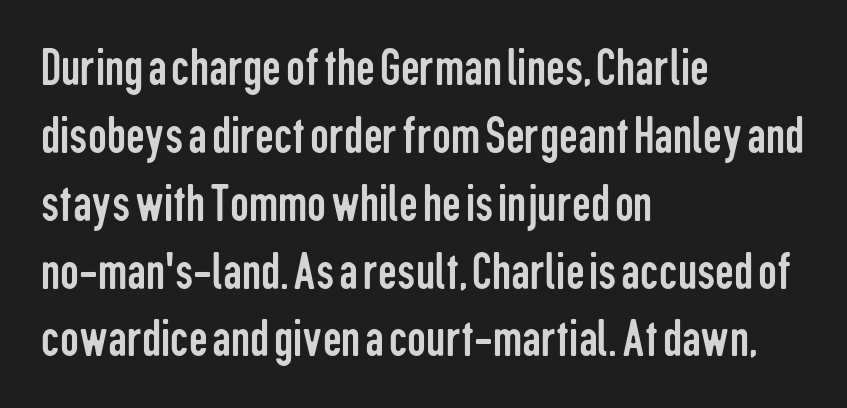
The image shows 53 px regular-weight, condensed sans-serif type, upright; set left-aligned, normal line spacing (1.28x), normal letter spacing, not underlined; low stroke contrast and a medium x-height.
